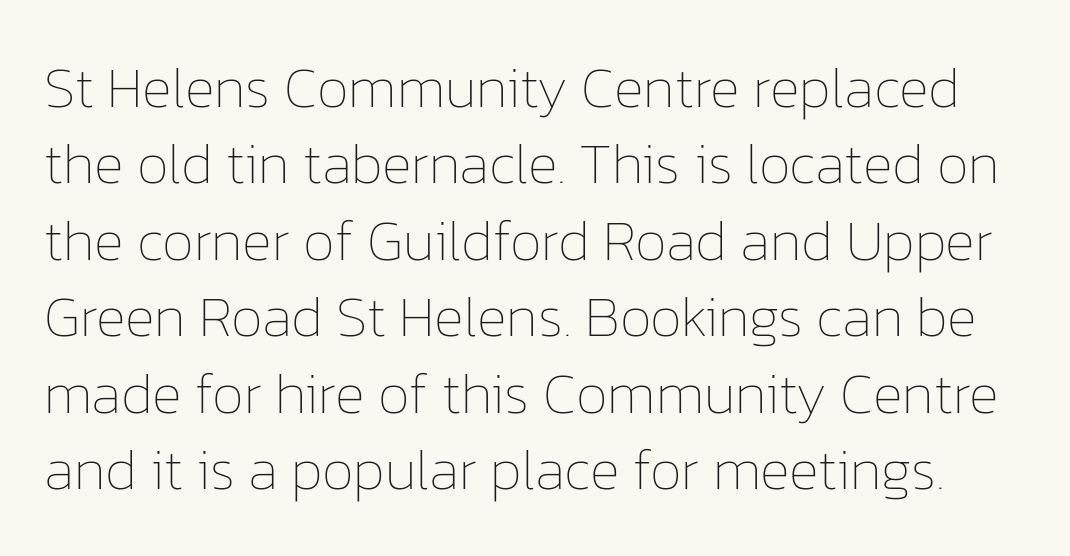
Q: Is the text bold? A: No.
Q: Is the text italic (slanted)? A: No, it is upright.
Q: Is the text underlined? A: No.
Q: Is the spacing between letters normal or unusually wide? A: Normal.
Q: Is the spacing between lines tight, normal or loose? A: Normal.
Q: Width (condensed, normal, or wide)? A: Normal.
Q: Stroke contrast? A: Low.
Q: x-height? A: Medium.
Q: Monospaced? A: No.
